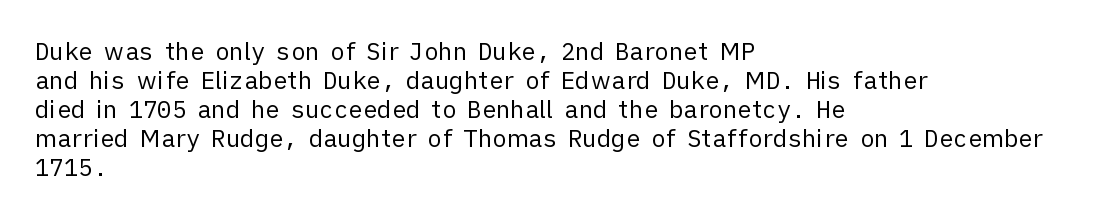
Q: Is the text bold? A: No.
Q: Is the text italic (slanted)? A: No, it is upright.
Q: Is the text underlined? A: No.
Q: How is the paragraph aligned? A: Left-aligned.
Q: Is the spacing between letters normal or unusually wide? A: Normal.
